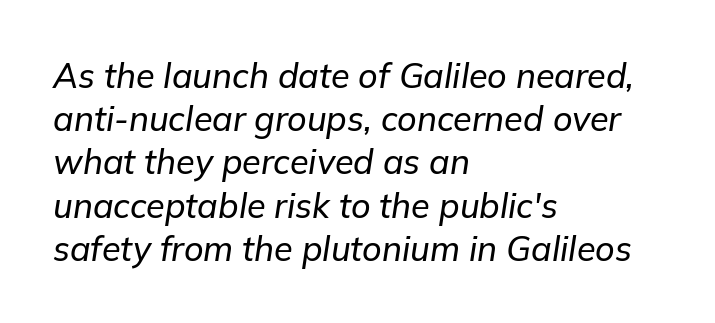
There's an unmistakable incline to the writing here. Compared with a centered layout, this one pins lines to the left instead. Each letter keeps its own natural width here, so spacing adapts to shape. The letters sit at their default tracking, neither squeezed nor spread.
